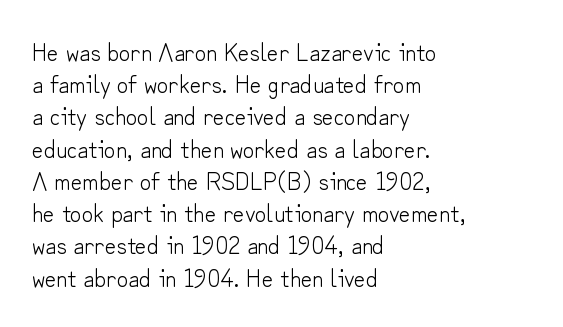
The image shows 25 px text type, upright; set left-aligned, normal line spacing (1.29x), normal letter spacing, not underlined.
